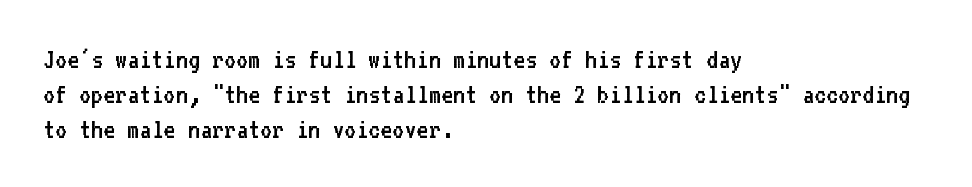
{"serif": "no", "italic": "no", "bold": "no", "weight": "regular", "width": "normal", "stroke_contrast": "low", "x_height": "medium", "monospaced": "yes", "underline": "no", "align": "left", "line_spacing_ratio": 1.21, "letter_spacing": "normal", "letter_spacing_em": 0.0, "glyph_px": 29}
